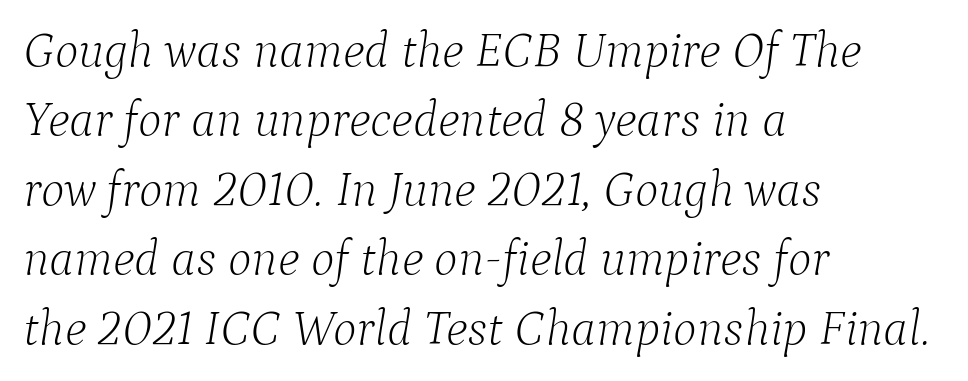
Q: Is the text bold? A: No.
Q: Is the text italic (slanted)? A: Yes, it leans right by about 9 degrees.
Q: Is the typeface a serif or a sans-serif typeface? A: Serif.
Q: Is the text underlined? A: No.
Q: How is the paragraph aligned? A: Left-aligned.
Q: Is the spacing between letters normal or unusually wide? A: Normal.
Q: Is the spacing between lines tight, normal or loose? A: Normal.
Q: Width (condensed, normal, or wide)? A: Normal.
Q: Stroke contrast? A: Low.
Q: x-height? A: Medium.
Q: Monospaced? A: No.
